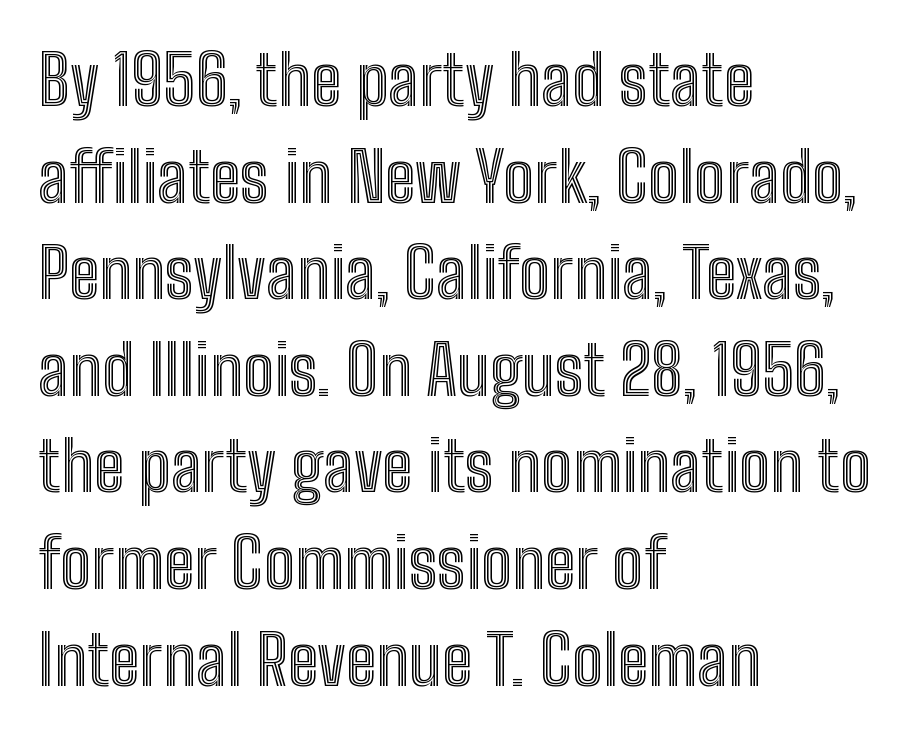
Q: Is the text italic (slanted)? A: No, it is upright.
Q: Is the text underlined? A: No.
Q: How is the paragraph aligned? A: Left-aligned.
Q: Is the spacing between letters normal or unusually wide? A: Normal.
Q: Is the spacing between lines tight, normal or loose? A: Normal.
Q: Width (condensed, normal, or wide)? A: Condensed.
Q: x-height? A: Medium.
Q: Monospaced? A: No.
